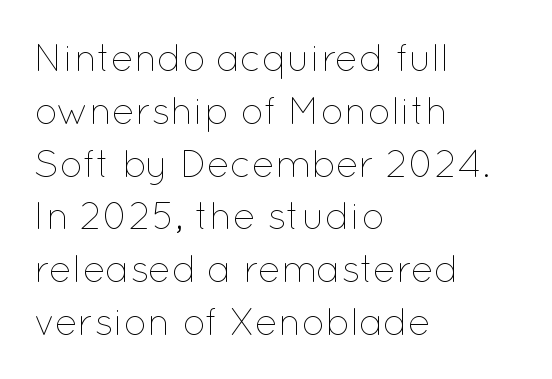
Default kerning and tracking; the words read as compact shapes. The face used here is proportionally spaced, like ordinary book or web type. Each line starts at the same left margin while the right side varies. Whoever set this chose a conventional vertical rhythm. The zone under the glyphs is completely vacant. A light-to-regular cut is what we see here.
